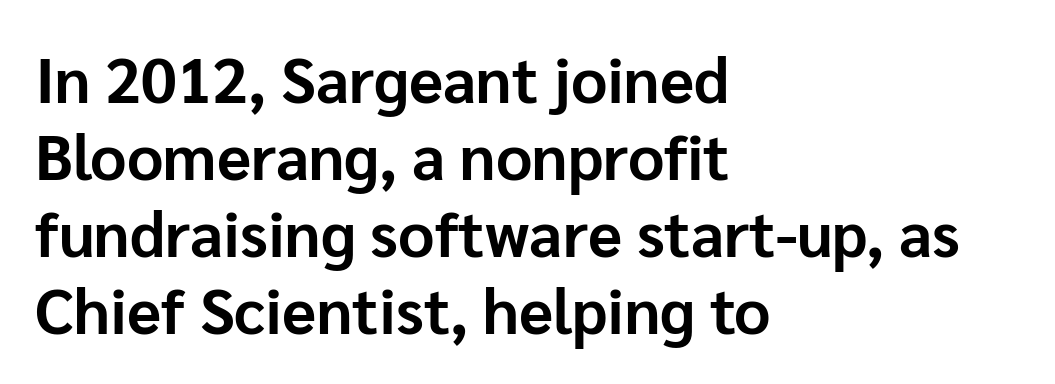
Q: Is the text bold? A: Yes.
Q: Is the text italic (slanted)? A: No, it is upright.
Q: Is the typeface a serif or a sans-serif typeface? A: Sans-serif.
Q: Is the text underlined? A: No.
Q: How is the paragraph aligned? A: Left-aligned.
Q: Is the spacing between letters normal or unusually wide? A: Normal.
Q: Width (condensed, normal, or wide)? A: Normal.
Q: Stroke contrast? A: Low.
Q: x-height? A: Medium.
Q: Monospaced? A: No.
